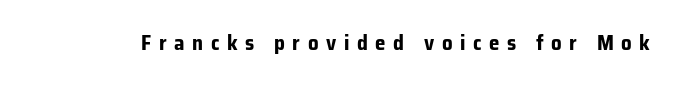
The image shows 21 px bold type, upright; set unusually wide letter spacing (+0.36 em), not underlined.
